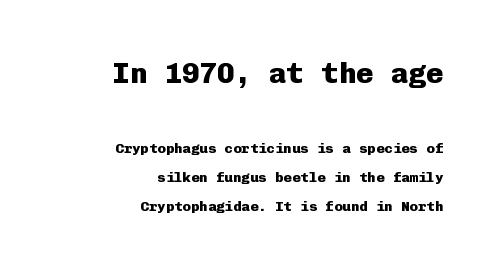
Q: Is the text bold? A: Yes.
Q: Is the text italic (slanted)? A: No, it is upright.
Q: Is the typeface a serif or a sans-serif typeface? A: Sans-serif.
Q: Is the text underlined? A: No.
Q: How is the paragraph aligned? A: Right-aligned.
Q: Is the spacing between letters normal or unusually wide? A: Normal.
Q: Is the spacing between lines tight, normal or loose? A: Loose.
Q: Which block of text is set in a larger size, the first (top) or the second (bottom)? A: The first (top) one.
Q: Width (condensed, normal, or wide)? A: Normal.
Q: Stroke contrast? A: Low.
Q: x-height? A: Medium.
Q: Monospaced? A: Yes.
